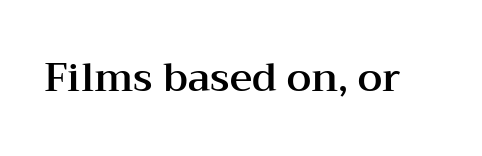
{"serif": "yes", "italic": "no", "width": "wide", "stroke_contrast": "medium", "x_height": "medium", "monospaced": "no", "underline": "no", "letter_spacing": "normal", "letter_spacing_em": 0.0, "glyph_px": 39}
